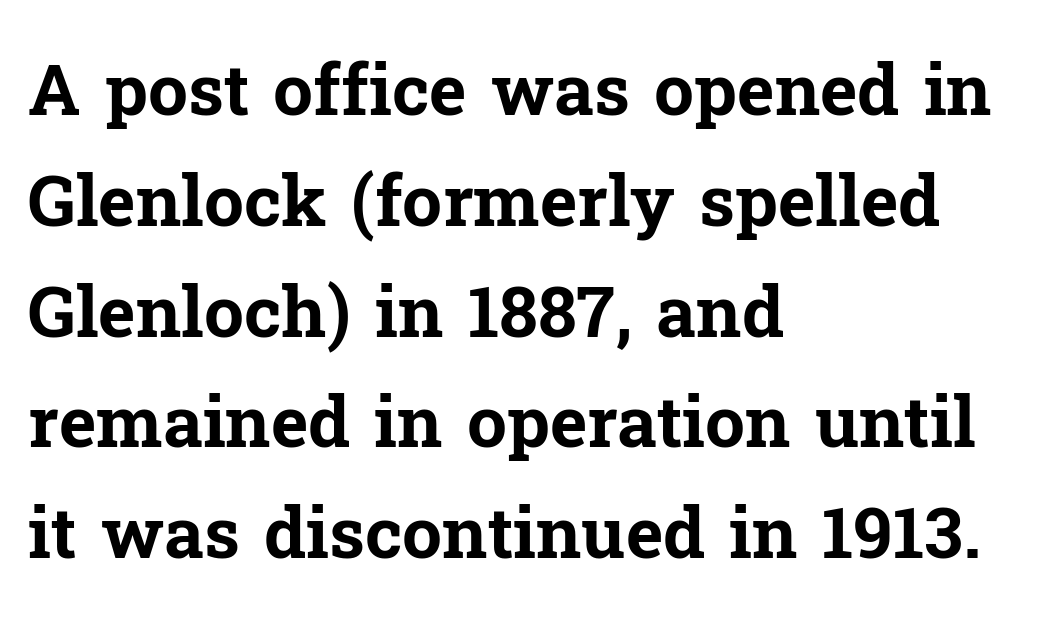
Regarding leading, the lines here are spaced in the standard way. Proportional: the letters do not fall into vertical columns. Thick stems and heavy bowls — unmistakably bold. The characters display serif detailing at their extremities. Caption: multi-line text, flush left, ragged right.
